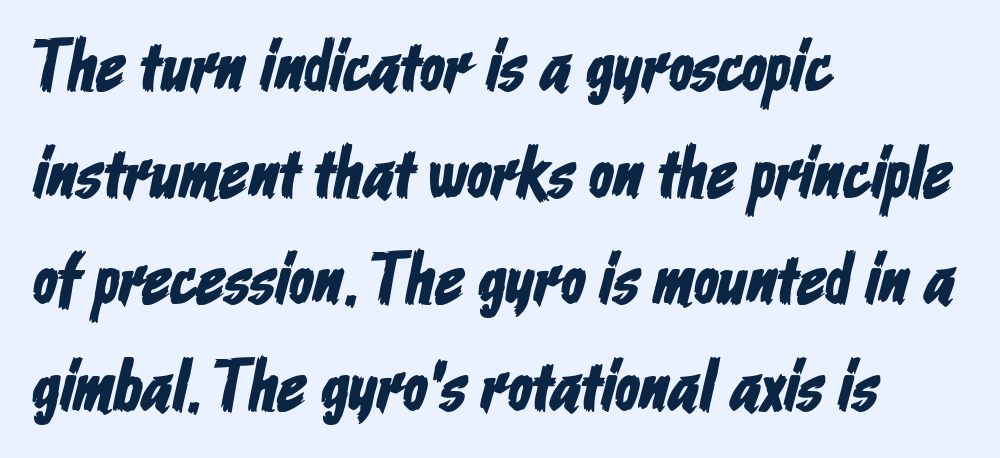
All the whitespace from short lines collects on the right. Is the letter spacing exaggerated? No — it looks like the ordinary default. Here the designer chose a conventional face with non-uniform glyph widths. Classification — sans serif. What's the leading like? Ordinary, nothing unusual.
